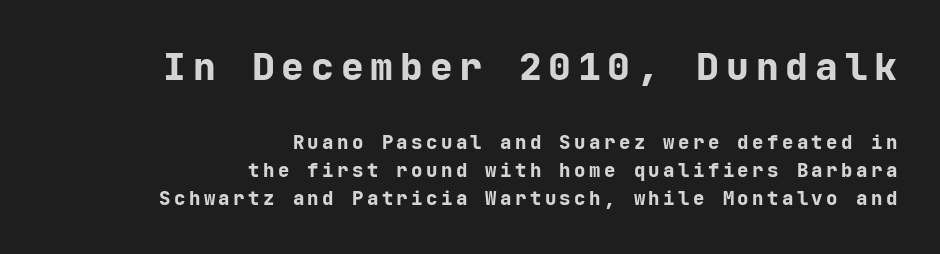
Scale decreases going downward across the two blocks. Ascenders rise straight up at ninety degrees. Do the characters align in a grid? Yes, the font is monospaced. No feet cap the strokes, marking this as sans-serif type.
